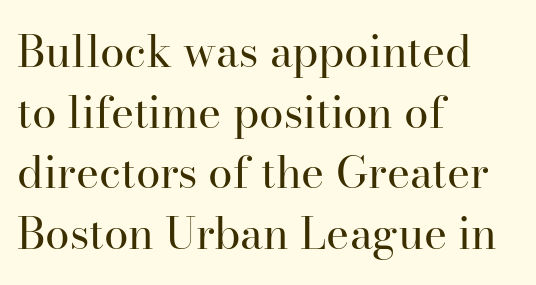
{"serif": "yes", "italic": "no", "bold": "no", "weight": "regular", "width": "normal", "stroke_contrast": "high", "x_height": "small", "monospaced": "no", "underline": "no", "align": "left", "line_spacing": "normal", "line_spacing_ratio": 1.38, "letter_spacing": "normal", "letter_spacing_em": 0.0, "glyph_px": 44}
